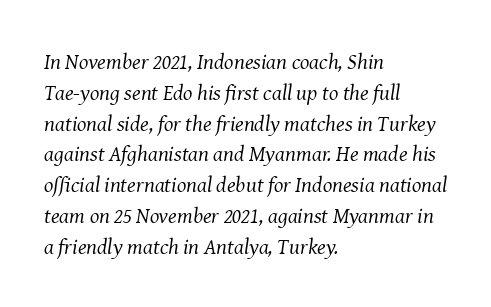
This rendering features lettering with no underline. Observe the ordinary spacing: letters are neighbours, not strangers. Tall strokes in this sample are angled rather than plumb. Does the copy run flush right? No — it runs flush left. No heavy texture on the line: the type isn't bold. Notice how descenders clear the ascenders below comfortably — that's standard leading.
